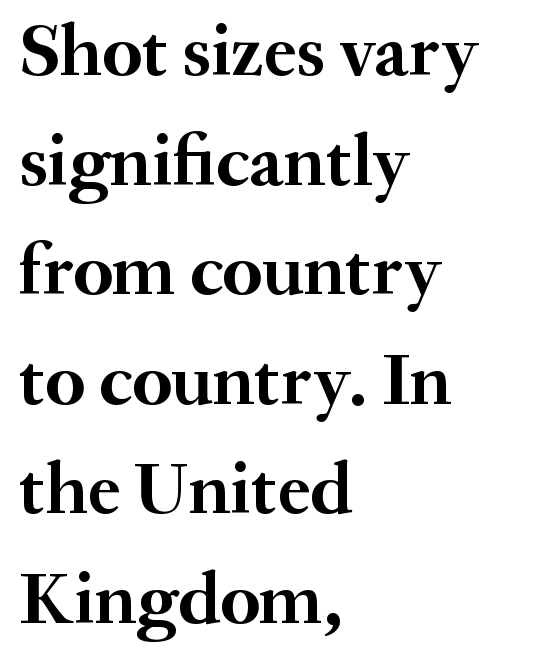
{"serif": "yes", "italic": "no", "bold": "yes", "weight": "semibold", "width": "normal", "stroke_contrast": "medium", "x_height": "small", "monospaced": "no", "underline": "no", "align": "left", "line_spacing": "normal", "line_spacing_ratio": 1.48, "letter_spacing": "normal", "letter_spacing_em": 0.0, "glyph_px": 74}
